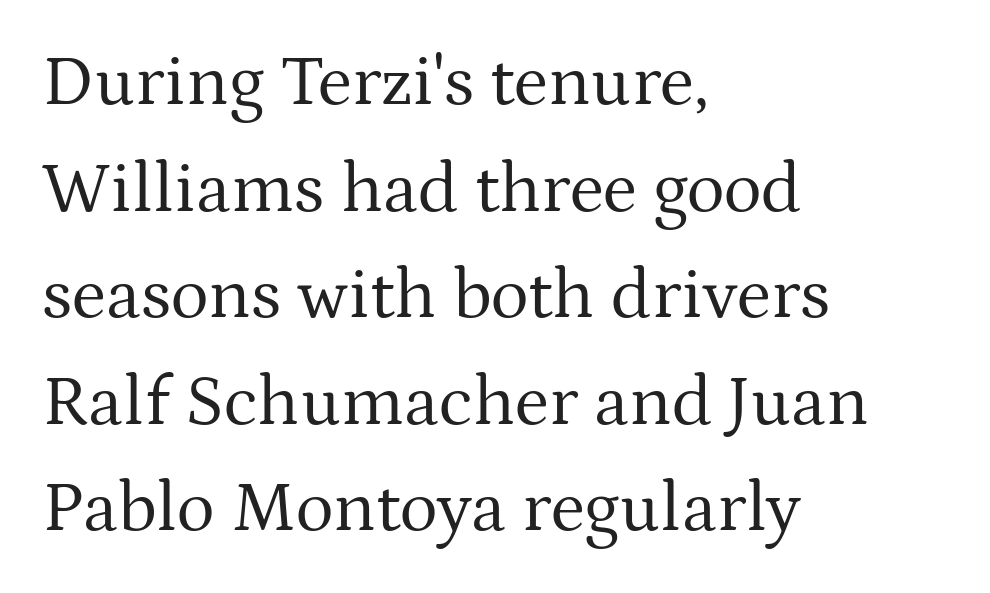
Q: Is the text bold? A: No.
Q: Is the text italic (slanted)? A: No, it is upright.
Q: Is the typeface a serif or a sans-serif typeface? A: Serif.
Q: Is the text underlined? A: No.
Q: How is the paragraph aligned? A: Left-aligned.
Q: Is the spacing between letters normal or unusually wide? A: Normal.
Q: Is the spacing between lines tight, normal or loose? A: Normal.
Q: Width (condensed, normal, or wide)? A: Normal.
Q: Stroke contrast? A: Medium.
Q: x-height? A: Medium.
Q: Monospaced? A: No.
